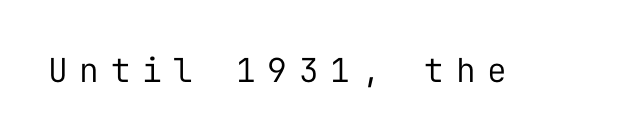
Q: Is the text bold? A: No.
Q: Is the text italic (slanted)? A: No, it is upright.
Q: Is the typeface a serif or a sans-serif typeface? A: Sans-serif.
Q: Is the text underlined? A: No.
Q: Is the spacing between letters normal or unusually wide? A: Unusually wide.
Q: Width (condensed, normal, or wide)? A: Normal.
Q: Stroke contrast? A: Low.
Q: x-height? A: Medium.
Q: Monospaced? A: Yes.
